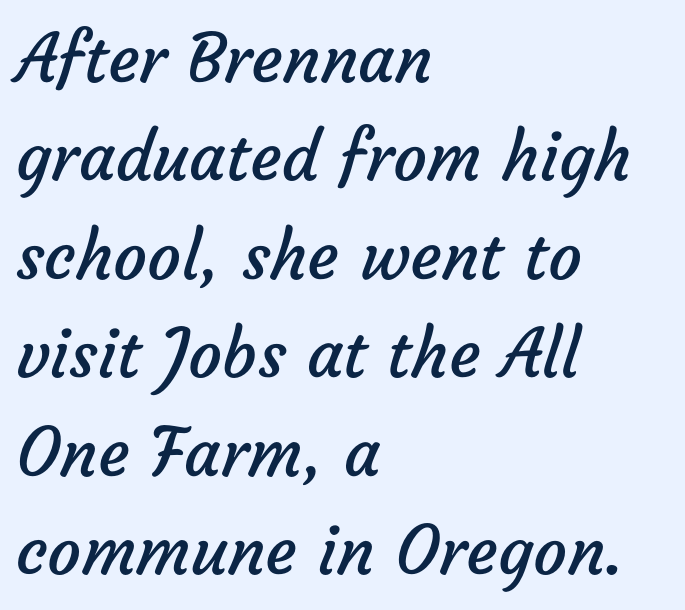
Varying glyph widths throughout — classic text-font behaviour. Vertically, the passage feels balanced, rows spaced as you'd expect. Left-aligned paragraph, ragged on the right. The letterforms sit shoulder to shoulder at normal distance.
